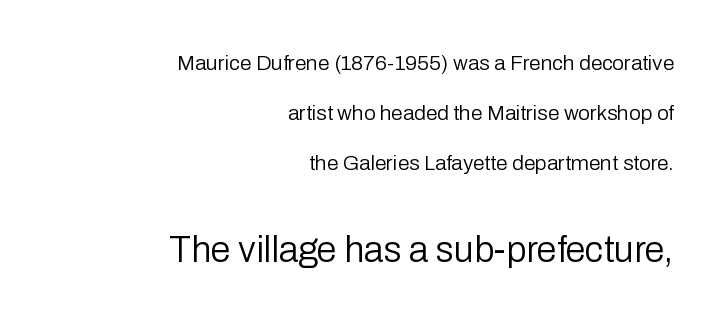
Q: Is the text bold? A: No.
Q: Is the text italic (slanted)? A: No, it is upright.
Q: Is the typeface a serif or a sans-serif typeface? A: Sans-serif.
Q: Is the text underlined? A: No.
Q: How is the paragraph aligned? A: Right-aligned.
Q: Is the spacing between letters normal or unusually wide? A: Normal.
Q: Is the spacing between lines tight, normal or loose? A: Loose.
Q: Which block of text is set in a larger size, the first (top) or the second (bottom)? A: The second (bottom) one.
Q: Width (condensed, normal, or wide)? A: Normal.
Q: Stroke contrast? A: Low.
Q: x-height? A: Medium.
Q: Monospaced? A: No.
